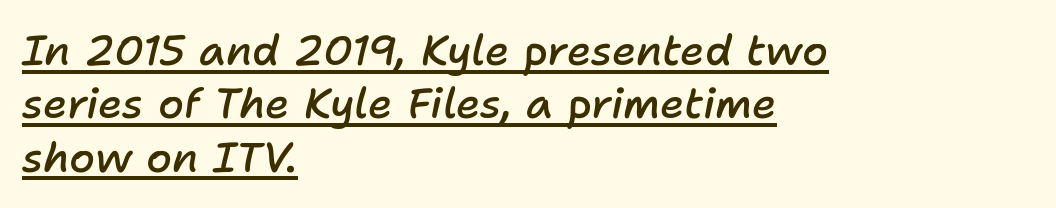
In designer terms, the underline attribute is active on this setting. Moderately thickened strokes mark this as semibold type. You could not count columns in this text — the font is proportionally spaced. Regarding leading, the lines here are spaced in the standard way. Where is the straight margin? On the left. How are the letters spaced? Ordinarily, with no added tracking.
